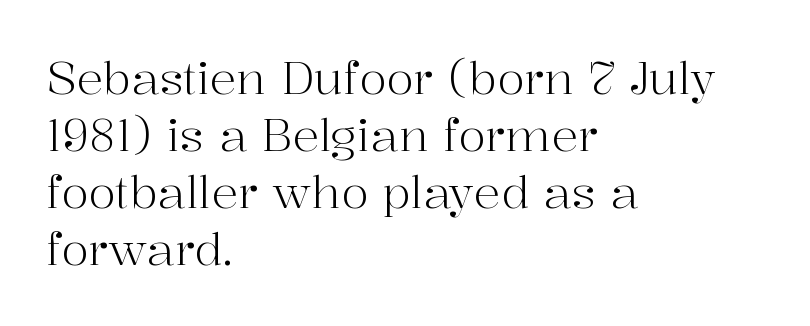
{"serif": "yes", "italic": "no", "bold": "no", "weight": "light", "width": "normal", "stroke_contrast": "high", "x_height": "medium", "monospaced": "no", "underline": "no", "align": "left", "line_spacing": "normal", "line_spacing_ratio": 1.27, "letter_spacing": "normal", "letter_spacing_em": 0.0, "glyph_px": 45}
